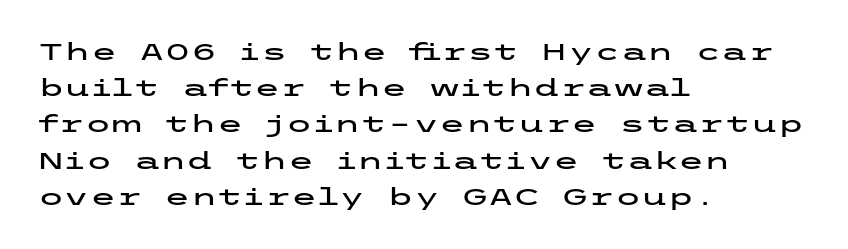
{"italic": "no", "underline": "no", "align": "left", "line_spacing": "normal", "line_spacing_ratio": 1.51, "letter_spacing": "normal", "letter_spacing_em": 0.0, "glyph_px": 24}
